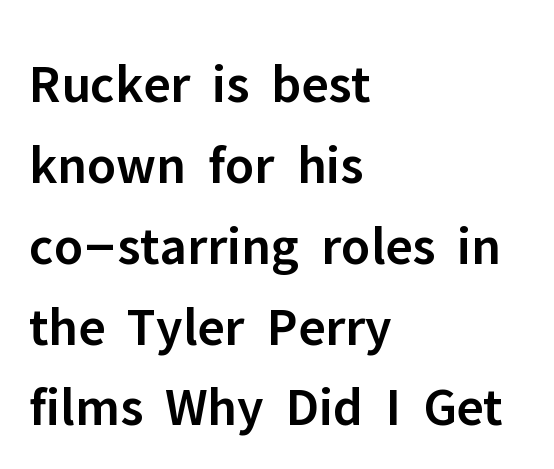
Q: Is the text bold? A: Semi-bold.
Q: Is the text italic (slanted)? A: No, it is upright.
Q: Is the typeface a serif or a sans-serif typeface? A: Sans-serif.
Q: Is the text underlined? A: No.
Q: How is the paragraph aligned? A: Left-aligned.
Q: Is the spacing between letters normal or unusually wide? A: Normal.
Q: Is the spacing between lines tight, normal or loose? A: Normal.
Q: Width (condensed, normal, or wide)? A: Normal.
Q: Stroke contrast? A: Low.
Q: x-height? A: Medium.
Q: Monospaced? A: No.
